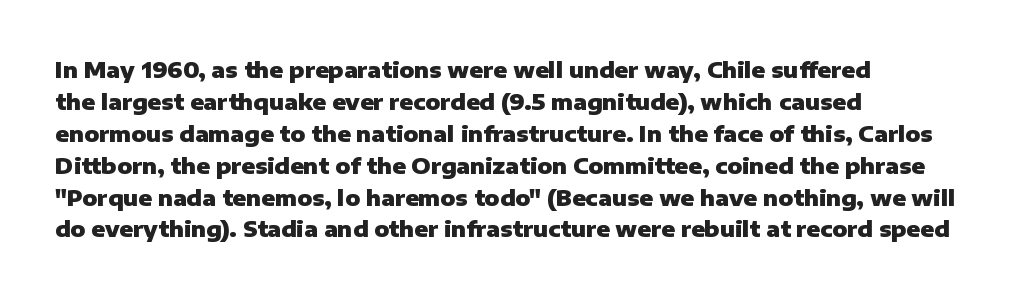
Q: Is the text bold? A: Yes.
Q: Is the text italic (slanted)? A: No, it is upright.
Q: Is the text underlined? A: No.
Q: How is the paragraph aligned? A: Left-aligned.
Q: Is the spacing between letters normal or unusually wide? A: Normal.
Q: Is the spacing between lines tight, normal or loose? A: Normal.
